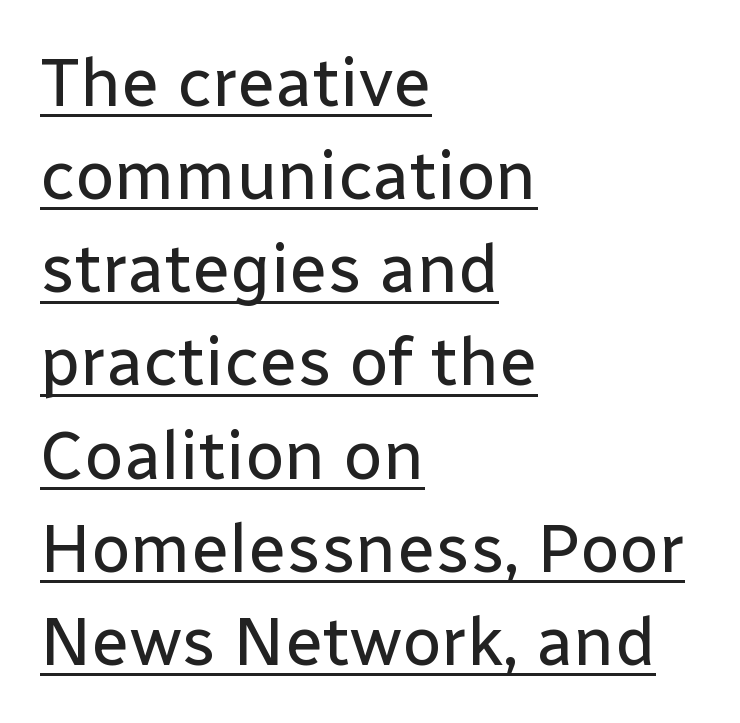
Q: Is the text bold? A: No.
Q: Is the text italic (slanted)? A: No, it is upright.
Q: Is the typeface a serif or a sans-serif typeface? A: Sans-serif.
Q: Is the text underlined? A: Yes.
Q: How is the paragraph aligned? A: Left-aligned.
Q: Is the spacing between letters normal or unusually wide? A: Normal.
Q: Is the spacing between lines tight, normal or loose? A: Normal.
Q: Width (condensed, normal, or wide)? A: Normal.
Q: Stroke contrast? A: Low.
Q: x-height? A: Medium.
Q: Monospaced? A: No.
